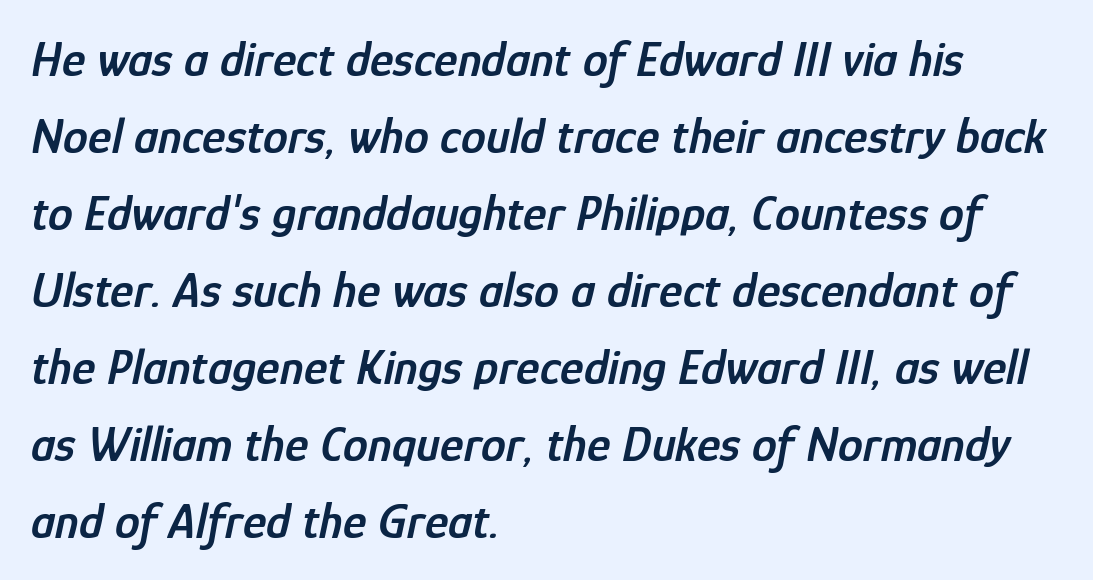
The image shows 50 px semibold, condensed type, italic (leaning right); set left-aligned, normal line spacing (1.54x), normal letter spacing, not underlined; low stroke contrast and a medium x-height.
